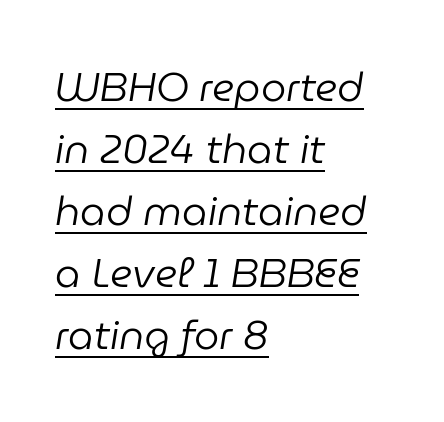
Q: Is the text bold? A: No.
Q: Is the text italic (slanted)? A: Yes, it leans right by about 9 degrees.
Q: Is the text underlined? A: Yes.
Q: How is the paragraph aligned? A: Left-aligned.
Q: Is the spacing between letters normal or unusually wide? A: Normal.
Q: Is the spacing between lines tight, normal or loose? A: Normal.
Q: Width (condensed, normal, or wide)? A: Normal.
Q: Stroke contrast? A: Low.
Q: x-height? A: Medium.
Q: Monospaced? A: No.
